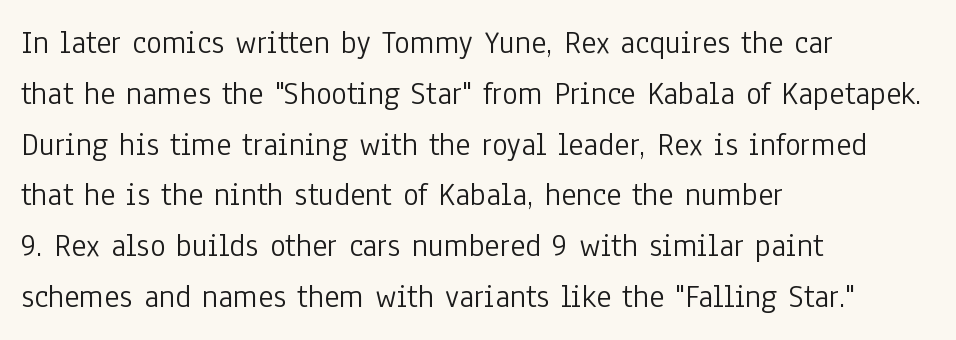
{"serif": "no", "italic": "no", "bold": "no", "weight": "light", "width": "condensed", "stroke_contrast": "low", "x_height": "medium", "monospaced": "no", "underline": "no", "align": "left", "line_spacing": "normal", "line_spacing_ratio": 1.54, "letter_spacing": "normal", "letter_spacing_em": 0.0, "glyph_px": 33}
